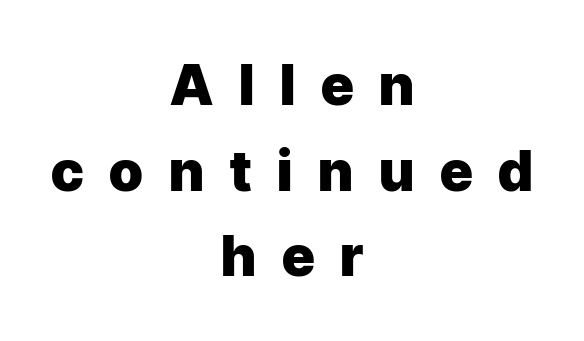
The rendering uses natural spacing where letterforms have individual widths. The line texture is sparse and dotted thanks to wide tracking. Does the leading feel generous? No, just average. Does the lettering tilt? It doesn't — this is upright.
